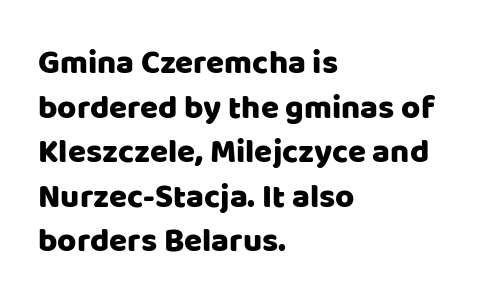
{"serif": "no", "italic": "no", "width": "normal", "stroke_contrast": "low", "x_height": "large", "monospaced": "no", "underline": "no", "align": "left", "line_spacing": "normal", "line_spacing_ratio": 1.35, "letter_spacing": "normal", "letter_spacing_em": 0.0, "glyph_px": 33}
